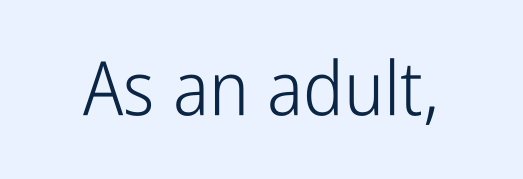
The font family rendered here belongs to the sans-serif group. Character widths vary here, with narrow letters taking less room than wide ones. The baseline area is clear. Upright lettering throughout. Compared with typical body copy, the letter spacing here is the same. Unbolded letterforms with no extra heft.
